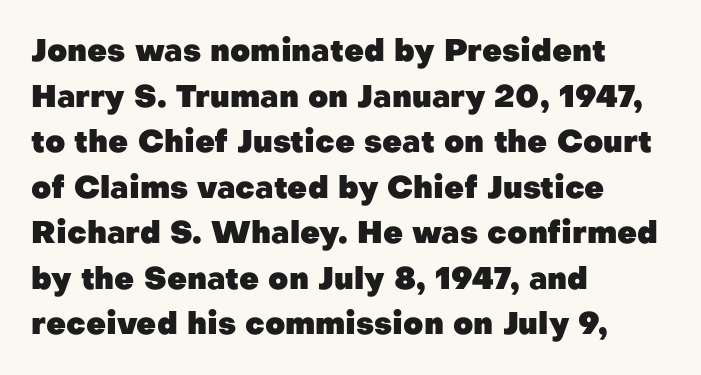
In terms of weight, the rendering is a true, heavy bold. The line texture is even and compact thanks to regular tracking. A roman cut, with each character standing at attention. Reading down the column, the eye jumps a familiar distance to each next line. In CSS terms this would be text-align: left. Here the designer chose a conventional face with non-uniform glyph widths.
